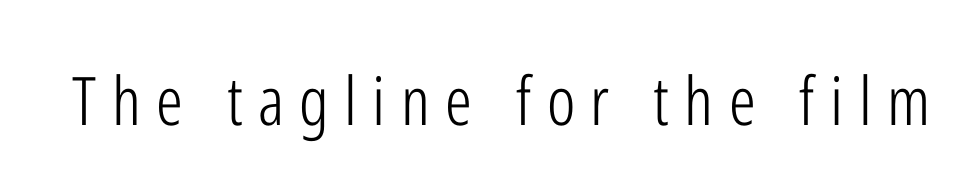
This sample has the flowing, uneven cadence of proportional lettering. When letters stand straight like this, we call the style roman or upright. Weight: in the light-to-regular range. Words float on clear page, feet unadorned.
